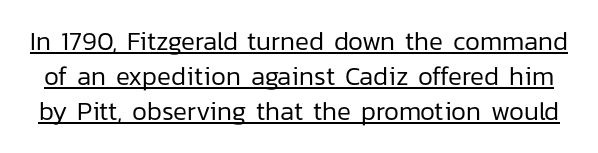
Successive baselines arrive at the customary interval. Nope, not italic — everything's standing straight. You could call the tracking neutral — neither tight nor loose. The sample's only ornament is a line tracing under the words. Is the stroke heavy? The answer is a plain regular-or-lighter.
